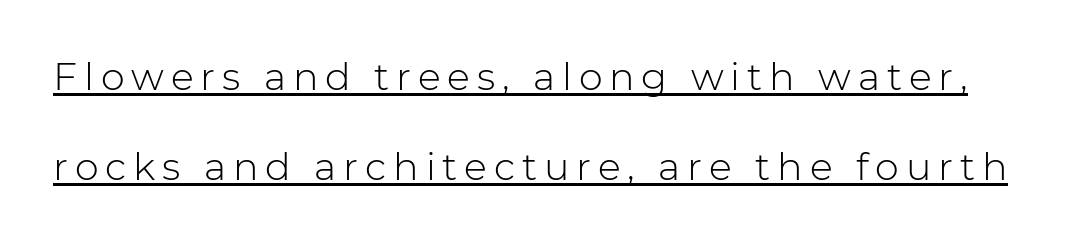
Q: Is the text bold? A: No.
Q: Is the text italic (slanted)? A: No, it is upright.
Q: Is the typeface a serif or a sans-serif typeface? A: Sans-serif.
Q: Is the text underlined? A: Yes.
Q: Is the spacing between lines tight, normal or loose? A: Loose.
Q: Width (condensed, normal, or wide)? A: Normal.
Q: Stroke contrast? A: Low.
Q: x-height? A: Medium.
Q: Monospaced? A: No.
